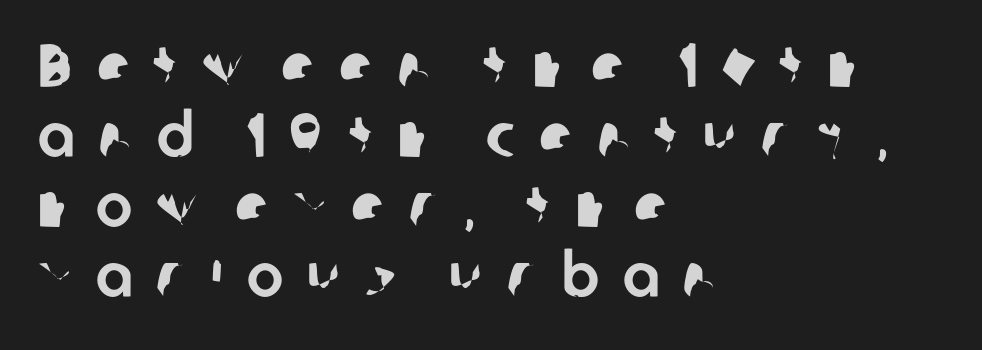
{"serif": "no", "width": "normal", "stroke_contrast": "low", "x_height": "medium", "monospaced": "no", "underline": "no", "align": "left", "line_spacing": "tight", "line_spacing_ratio": 1.13, "letter_spacing": "wide", "letter_spacing_em": 0.38, "glyph_px": 62}
